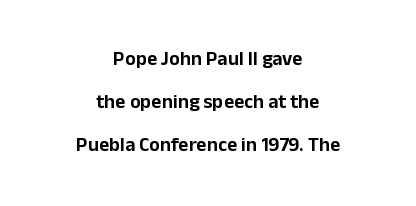
In terms of letterspacing, this is plain default setting. The lines are spread far apart with generous leading. Layout note: lines centered. The space beneath each line is pristine and unruled.
